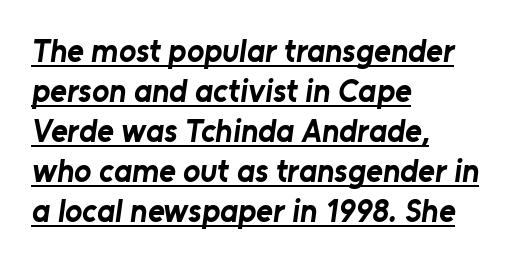
The image shows 32 px bold sans-serif type; set left-aligned, normal line spacing (1.25x), normal letter spacing, underlined; low stroke contrast and a medium x-height.
